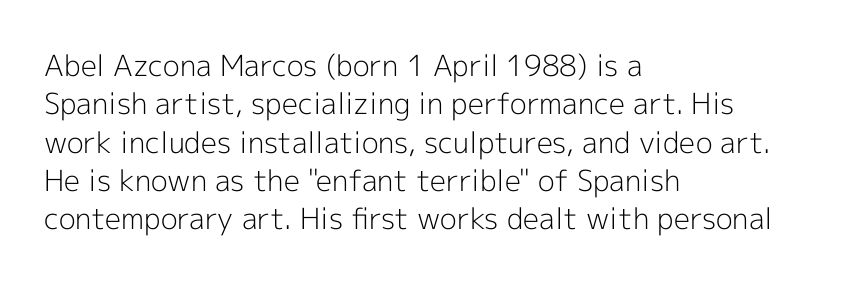
The image shows 29 px light sans-serif type, upright; set left-aligned, normal line spacing (1.32x), normal letter spacing, not underlined; a medium x-height.
